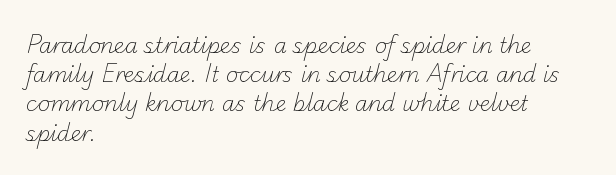
{"bold": "no", "underline": "no", "align": "left", "line_spacing": "normal", "line_spacing_ratio": 1.39, "letter_spacing": "normal", "letter_spacing_em": 0.0, "glyph_px": 21}
